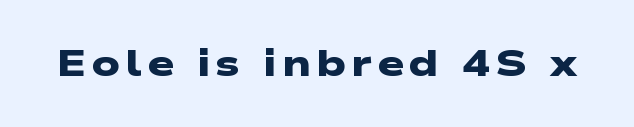
Bare-footed words on every line. Heavy, bold letterforms. The letters advance in unequal steps, a hallmark of proportional type. This is sans-serif lettering, the kind often seen on screens and signage.
